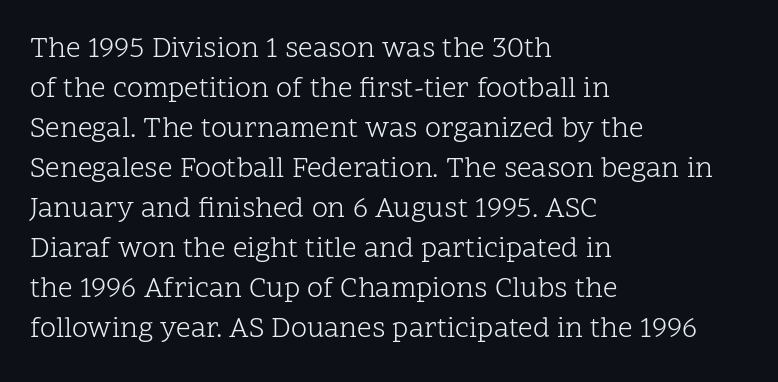
The image shows 29 px light serif type, upright; set left-aligned, normal line spacing (1.38x), normal letter spacing, not underlined; low stroke contrast and a medium x-height.
